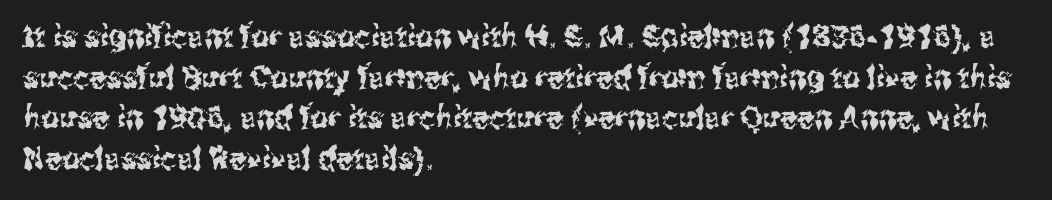
{"serif": "no", "italic": "no", "width": "condensed", "stroke_contrast": "medium", "x_height": "medium", "monospaced": "no", "underline": "no", "align": "left", "line_spacing": "normal", "line_spacing_ratio": 1.31, "letter_spacing": "normal", "letter_spacing_em": 0.0, "glyph_px": 31}
